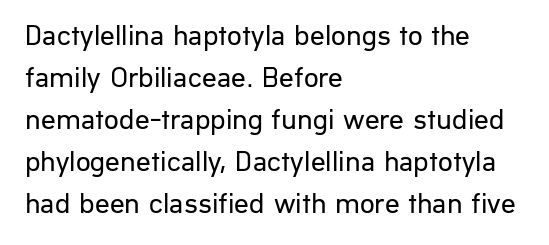
Think of a printed novel: that variable character pitch is what you see here. The weight tops out at a normal text grade. Evenly set lines give the paragraph a standard silhouette. The letters stand upright; this is a roman face. No word sits above an underline.
